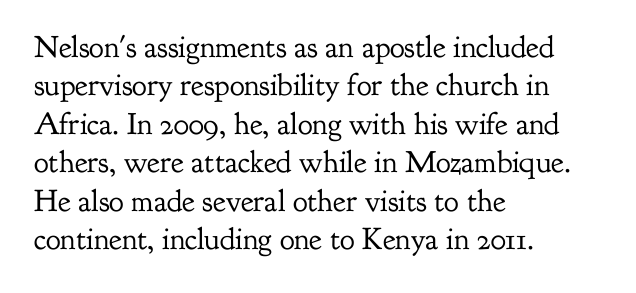
Q: Is the text bold? A: No.
Q: Is the text italic (slanted)? A: No, it is upright.
Q: Is the typeface a serif or a sans-serif typeface? A: Serif.
Q: Is the text underlined? A: No.
Q: How is the paragraph aligned? A: Left-aligned.
Q: Is the spacing between letters normal or unusually wide? A: Normal.
Q: Width (condensed, normal, or wide)? A: Normal.
Q: Stroke contrast? A: Low.
Q: x-height? A: Small.
Q: Monospaced? A: No.
